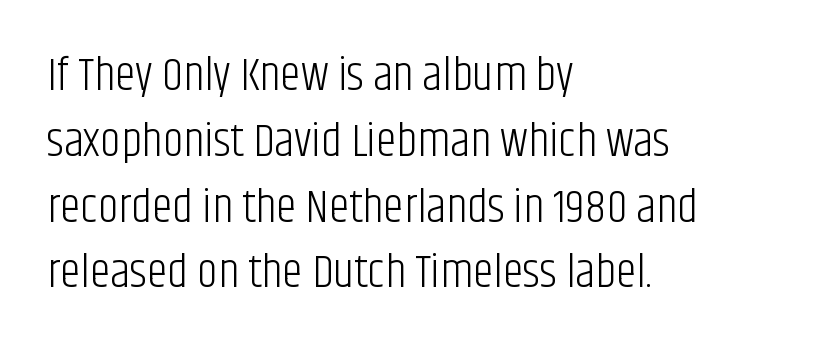
{"serif": "no", "italic": "no", "bold": "no", "weight": "light", "width": "condensed", "stroke_contrast": "low", "x_height": "large", "monospaced": "no", "underline": "no", "align": "left", "line_spacing": "normal", "line_spacing_ratio": 1.4, "letter_spacing": "normal", "letter_spacing_em": 0.0, "glyph_px": 47}
